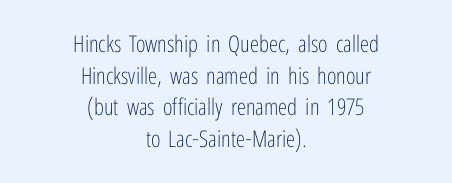
The image shows 23 px text type, upright; set centered, normal line spacing (1.38x), normal letter spacing, not underlined.
